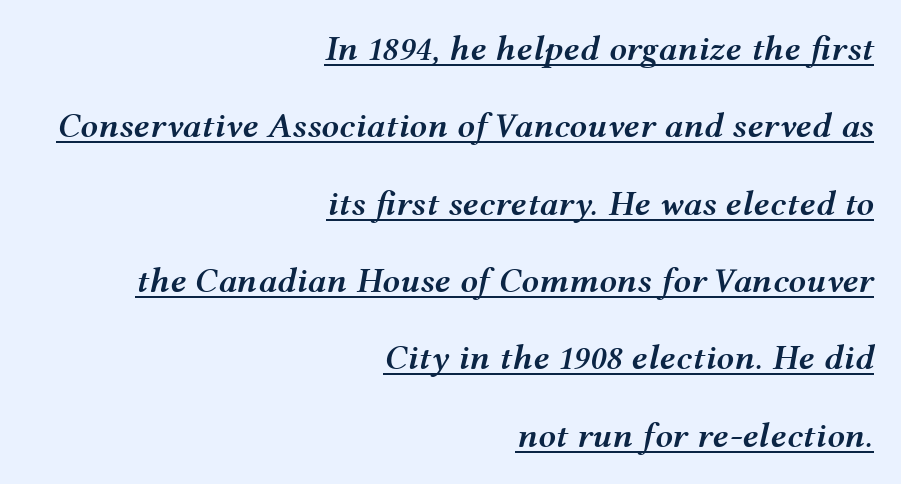
The leading is generous, giving the passage an open texture. Does the weight exceed regular? Yes, but only to semibold. Varying glyph widths throughout — classic text-font behaviour. Underlined type. These lines keep a tight, regular rhythm from letter to letter.
